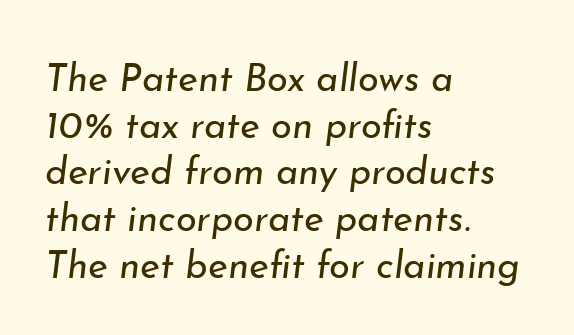
Note the varied advance widths — an 'i' is clearly narrower than an 'm'. Tall strokes in this sample are angled rather than plumb. Caption: face not bold, strokes unweighted. Nobody touched the tracking dial on this one.
